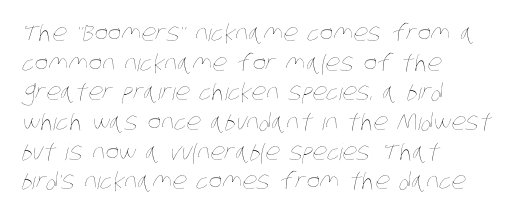
The image shows 23 px text type; set left-aligned, normal line spacing (1.29x), normal letter spacing, not underlined.
